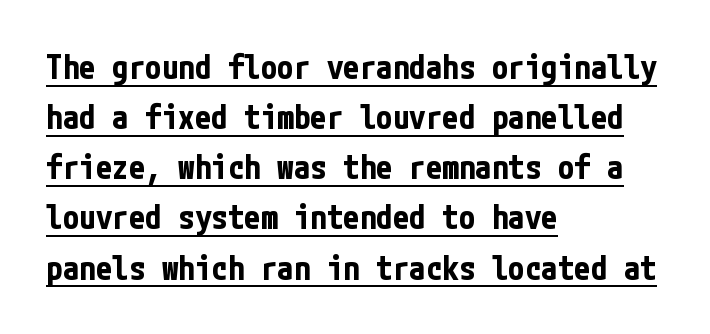
The image shows 33 px bold, condensed sans-serif type, upright; set left-aligned, normal line spacing (1.52x), normal letter spacing, underlined; low stroke contrast and a medium x-height.
